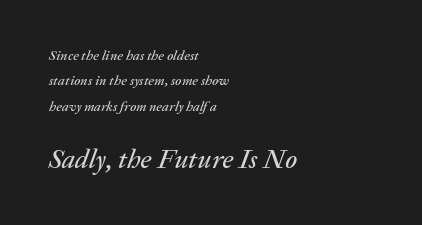
Q: Is the text italic (slanted)? A: Yes, it leans right by about 20 degrees.
Q: Is the text underlined? A: No.
Q: How is the paragraph aligned? A: Left-aligned.
Q: Is the spacing between letters normal or unusually wide? A: Normal.
Q: Which block of text is set in a larger size, the first (top) or the second (bottom)? A: The second (bottom) one.
